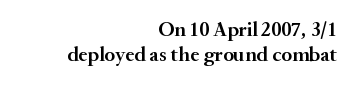
{"italic": "no", "bold": "semi", "underline": "no", "align": "right", "line_spacing_ratio": 1.17, "letter_spacing": "normal", "letter_spacing_em": 0.0, "glyph_px": 21}
